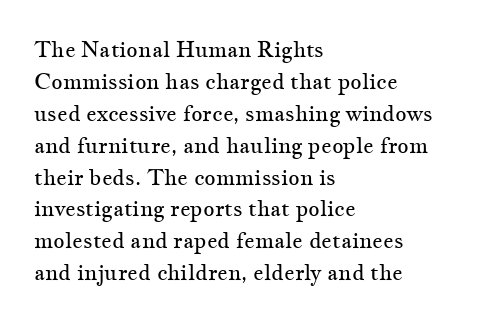
{"italic": "no", "bold": "no", "underline": "no", "align": "left", "line_spacing": "normal", "line_spacing_ratio": 1.45, "letter_spacing": "normal", "letter_spacing_em": 0.0, "glyph_px": 22}
